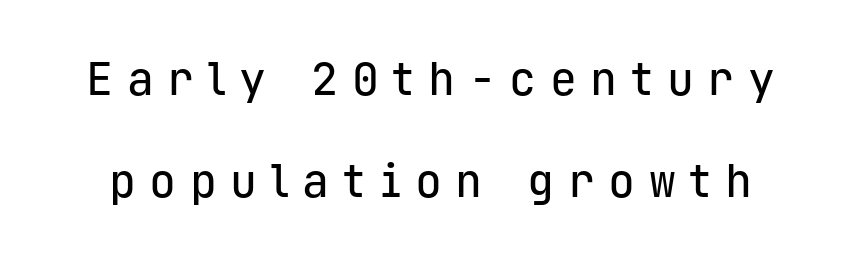
Q: Is the text italic (slanted)? A: No, it is upright.
Q: Is the typeface a serif or a sans-serif typeface? A: Sans-serif.
Q: Is the text underlined? A: No.
Q: Is the spacing between letters normal or unusually wide? A: Unusually wide.
Q: Is the spacing between lines tight, normal or loose? A: Loose.
Q: Width (condensed, normal, or wide)? A: Normal.
Q: Stroke contrast? A: Low.
Q: x-height? A: Medium.
Q: Monospaced? A: Yes.
